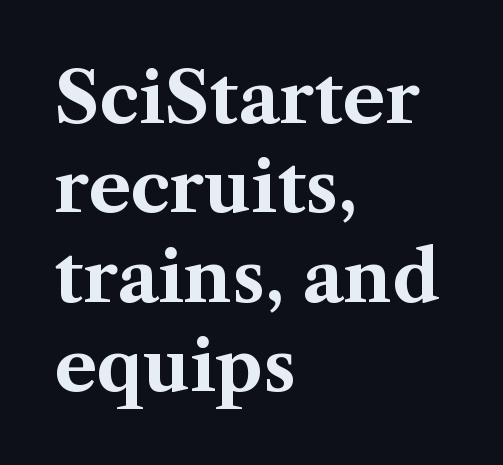
{"serif": "yes", "italic": "no", "bold": "yes", "weight": "bold", "width": "normal", "stroke_contrast": "medium", "x_height": "medium", "monospaced": "no", "underline": "no", "align": "left", "line_spacing": "normal", "line_spacing_ratio": 1.26, "letter_spacing": "normal", "letter_spacing_em": 0.0, "glyph_px": 71}
